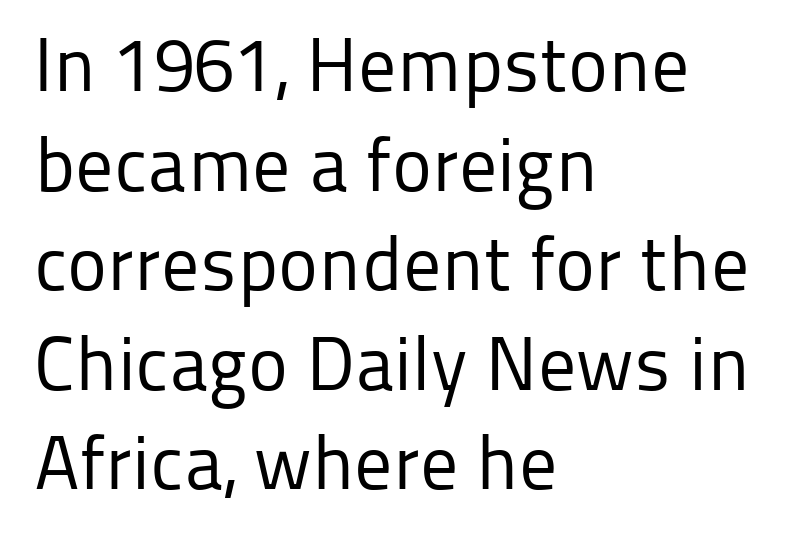
Q: Is the text bold? A: No.
Q: Is the text italic (slanted)? A: No, it is upright.
Q: Is the typeface a serif or a sans-serif typeface? A: Sans-serif.
Q: Is the text underlined? A: No.
Q: How is the paragraph aligned? A: Left-aligned.
Q: Is the spacing between letters normal or unusually wide? A: Normal.
Q: Is the spacing between lines tight, normal or loose? A: Normal.
Q: Width (condensed, normal, or wide)? A: Normal.
Q: Stroke contrast? A: Low.
Q: x-height? A: Medium.
Q: Monospaced? A: No.
